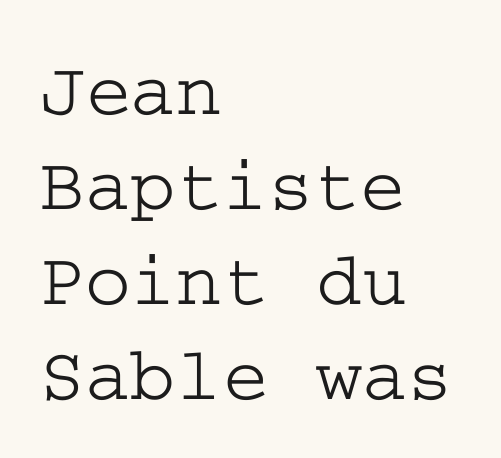
The image shows 78 px wide serif type, upright; set left-aligned, line spacing 1.22x, normal letter spacing, not underlined; low stroke contrast and a medium x-height.
